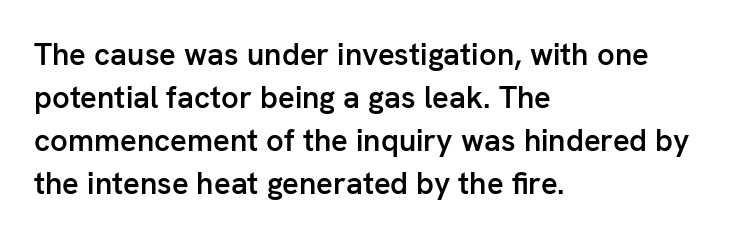
Q: Is the text bold? A: Semi-bold.
Q: Is the text italic (slanted)? A: No, it is upright.
Q: Is the typeface a serif or a sans-serif typeface? A: Sans-serif.
Q: Is the text underlined? A: No.
Q: How is the paragraph aligned? A: Left-aligned.
Q: Is the spacing between letters normal or unusually wide? A: Normal.
Q: Is the spacing between lines tight, normal or loose? A: Normal.
Q: Width (condensed, normal, or wide)? A: Normal.
Q: Stroke contrast? A: Low.
Q: x-height? A: Medium.
Q: Monospaced? A: No.
